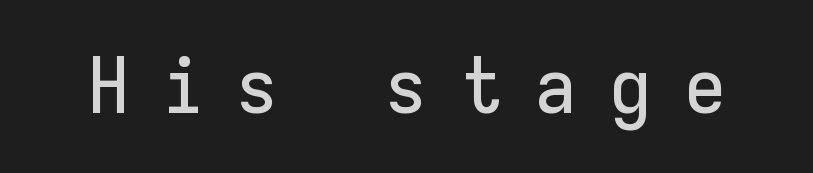
The image shows 77 px sans-serif type, upright, monospaced; set unusually wide letter spacing (+0.42 em), not underlined; low stroke contrast and a medium x-height.
